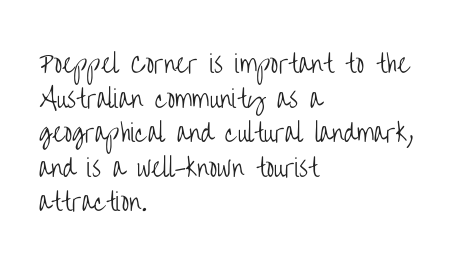
{"italic": "no", "bold": "no", "underline": "no", "align": "left", "line_spacing": "normal", "line_spacing_ratio": 1.44, "letter_spacing": "normal", "letter_spacing_em": 0.0, "glyph_px": 24}
